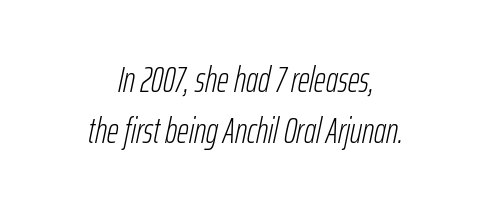
The image shows 36 px light, condensed type, italic (leaning right); set centered, normal line spacing (1.43x), normal letter spacing, not underlined; low stroke contrast and a medium x-height.
